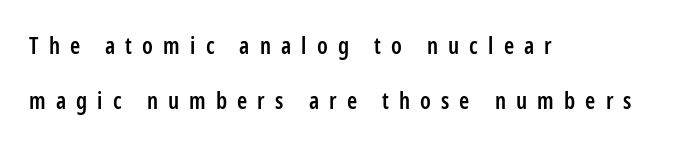
{"italic": "no", "bold": "semi", "underline": "no", "align": "left", "line_spacing": "loose", "line_spacing_ratio": 2.37, "letter_spacing": "wide", "letter_spacing_em": 0.44, "glyph_px": 23}
